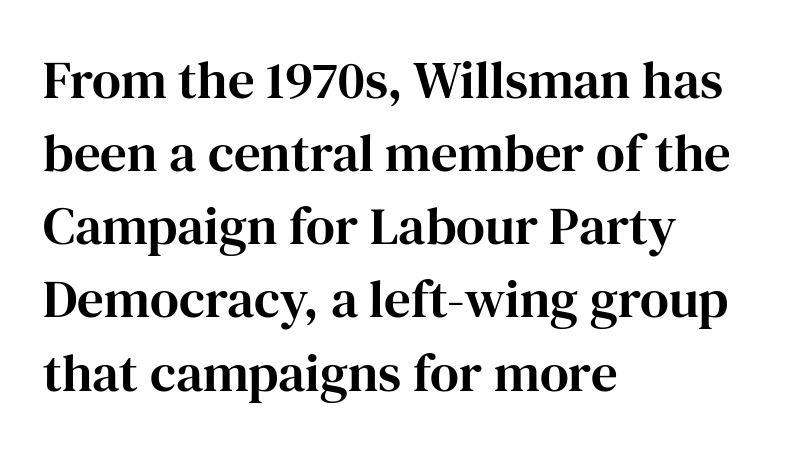
The image shows 53 px serif type, upright; set left-aligned, normal line spacing (1.38x), normal letter spacing, not underlined; high stroke contrast and a medium x-height.
